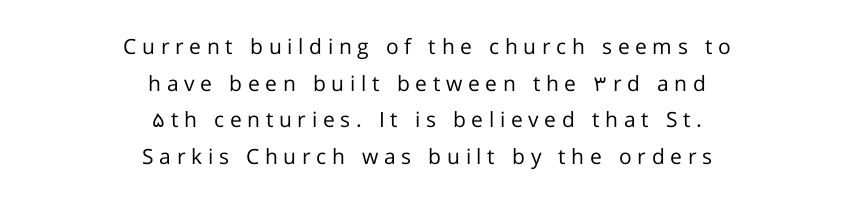
The typesetting does not lean heavy: it is not bold. The letters stand straight up with perfectly vertical stems. This sample uses expanded letter spacing, leaving extra air between glyphs. Alignment: centered.
